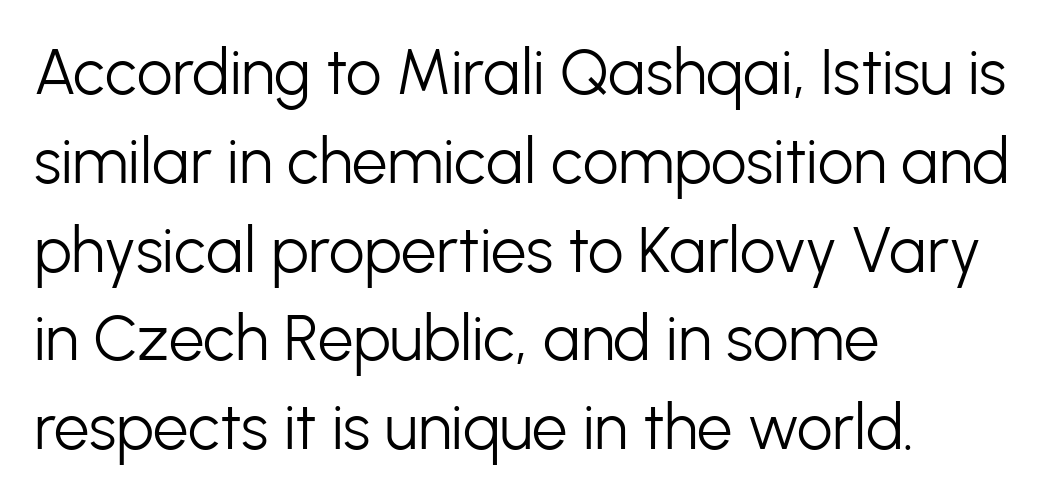
Q: Is the text bold? A: No.
Q: Is the text italic (slanted)? A: No, it is upright.
Q: Is the typeface a serif or a sans-serif typeface? A: Sans-serif.
Q: Is the text underlined? A: No.
Q: How is the paragraph aligned? A: Left-aligned.
Q: Is the spacing between letters normal or unusually wide? A: Normal.
Q: Is the spacing between lines tight, normal or loose? A: Normal.
Q: Width (condensed, normal, or wide)? A: Normal.
Q: Stroke contrast? A: Low.
Q: x-height? A: Medium.
Q: Monospaced? A: No.
